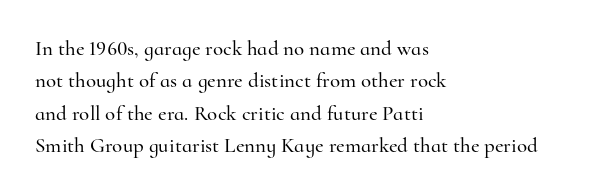
{"italic": "no", "underline": "no", "align": "left", "line_spacing": "normal", "line_spacing_ratio": 1.54, "letter_spacing": "normal", "letter_spacing_em": 0.0, "glyph_px": 21}
